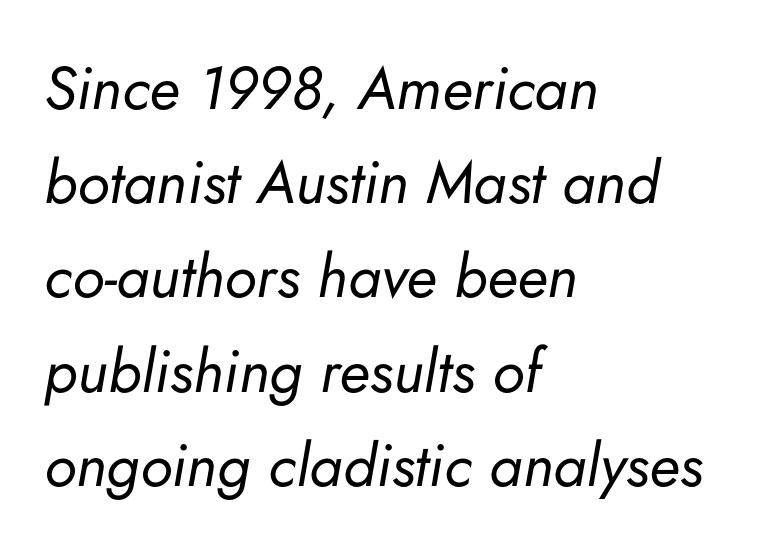
{"italic": "yes", "lean": "right", "slant_degrees": 5, "bold": "no", "weight": "regular", "width": "normal", "stroke_contrast": "low", "x_height": "small", "monospaced": "no", "underline": "no", "align": "left", "line_spacing": "normal", "line_spacing_ratio": 1.57, "letter_spacing": "normal", "letter_spacing_em": 0.0, "glyph_px": 60}
